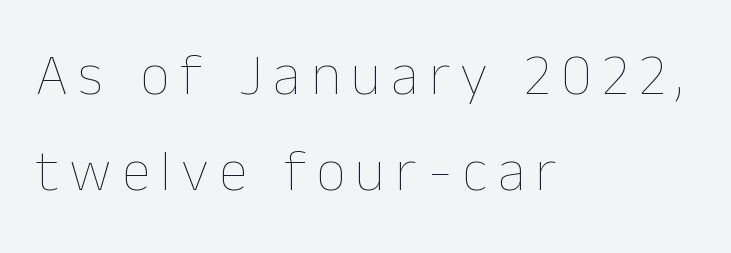
Q: Is the text bold? A: No.
Q: Is the text italic (slanted)? A: No, it is upright.
Q: Is the text underlined? A: No.
Q: How is the paragraph aligned? A: Left-aligned.
Q: Is the spacing between lines tight, normal or loose? A: Normal.
Q: Width (condensed, normal, or wide)? A: Normal.
Q: Stroke contrast? A: Low.
Q: x-height? A: Medium.
Q: Monospaced? A: No.
